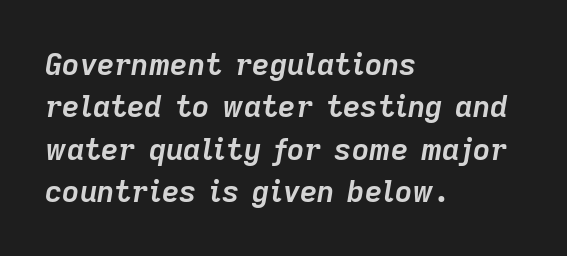
{"italic": "yes", "lean": "right", "slant_degrees": 9, "bold": "yes", "weight": "semibold", "width": "normal", "stroke_contrast": "low", "x_height": "medium", "monospaced": "no", "underline": "no", "align": "left", "line_spacing": "normal", "line_spacing_ratio": 1.41, "letter_spacing": "normal", "letter_spacing_em": 0.0, "glyph_px": 30}
